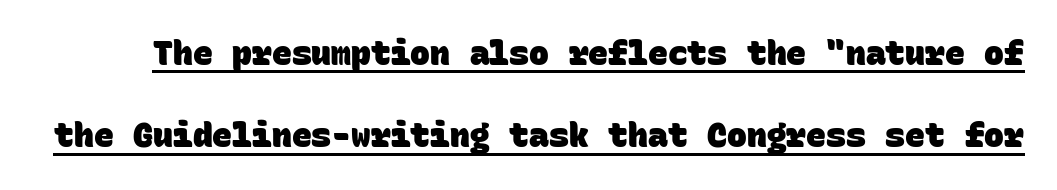
Q: Is the text bold? A: Yes.
Q: Is the typeface a serif or a sans-serif typeface? A: Sans-serif.
Q: Is the text underlined? A: Yes.
Q: Is the spacing between letters normal or unusually wide? A: Normal.
Q: Is the spacing between lines tight, normal or loose? A: Loose.
Q: Width (condensed, normal, or wide)? A: Normal.
Q: Stroke contrast? A: Low.
Q: x-height? A: Large.
Q: Monospaced? A: Yes.
